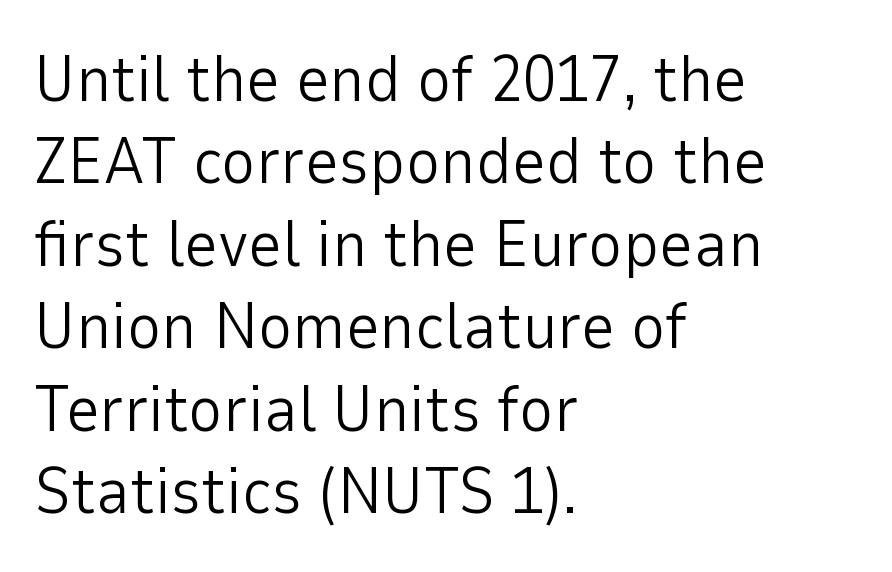
{"serif": "no", "italic": "no", "bold": "no", "weight": "light", "width": "normal", "stroke_contrast": "low", "x_height": "medium", "monospaced": "no", "underline": "no", "align": "left", "line_spacing": "normal", "line_spacing_ratio": 1.25, "letter_spacing": "normal", "letter_spacing_em": 0.0, "glyph_px": 66}
